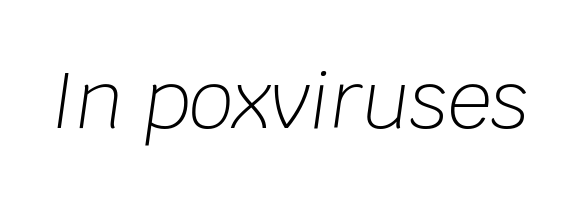
Q: Is the text bold? A: No.
Q: Is the text italic (slanted)? A: Yes, it leans right by about 8 degrees.
Q: Is the text underlined? A: No.
Q: Is the spacing between letters normal or unusually wide? A: Normal.
Q: Width (condensed, normal, or wide)? A: Normal.
Q: Stroke contrast? A: Low.
Q: x-height? A: Large.
Q: Monospaced? A: No.
